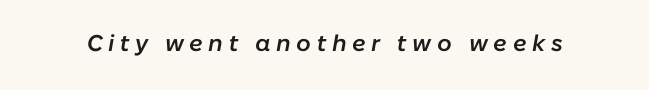
The image shows 23 px text type, italic (leaning right); set unusually wide letter spacing (+0.24 em), not underlined.
